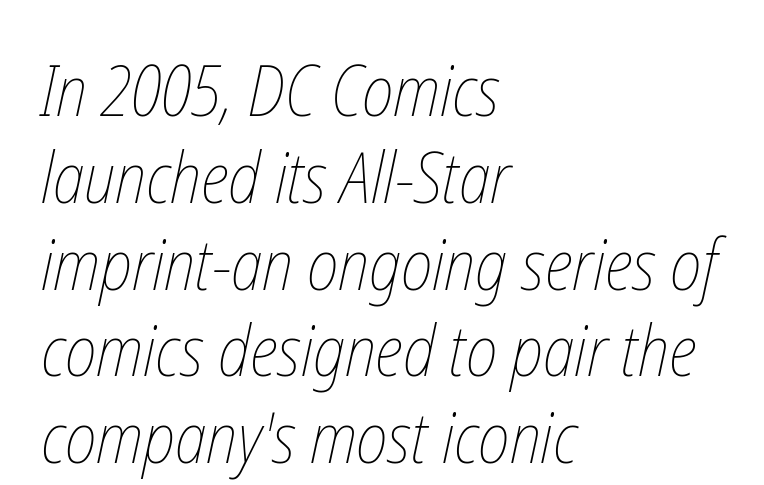
This rendering features lettering with no underline. The weight would be labelled regular, book, light, or lighter still. Is this a fixed-width face? No — the glyphs have proportional, varying widths. Tracking value appears to be zero — textbook default spacing. The lines in this sample share a left origin and differ only in where they stop.
